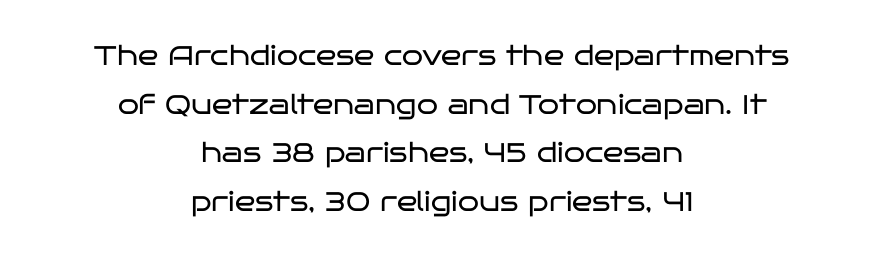
Q: Is the text bold? A: No.
Q: Is the text italic (slanted)? A: No, it is upright.
Q: Is the text underlined? A: No.
Q: How is the paragraph aligned? A: Centered.
Q: Is the spacing between letters normal or unusually wide? A: Normal.
